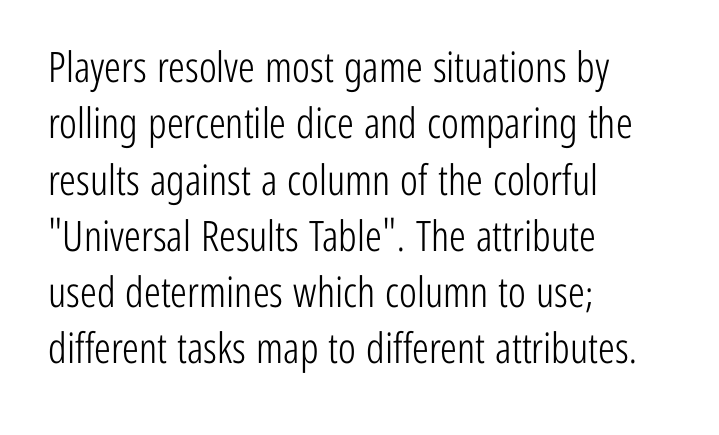
{"serif": "no", "italic": "no", "bold": "no", "weight": "light", "width": "condensed", "stroke_contrast": "low", "x_height": "medium", "monospaced": "no", "underline": "no", "align": "left", "line_spacing": "normal", "line_spacing_ratio": 1.34, "letter_spacing": "normal", "letter_spacing_em": 0.0, "glyph_px": 42}
